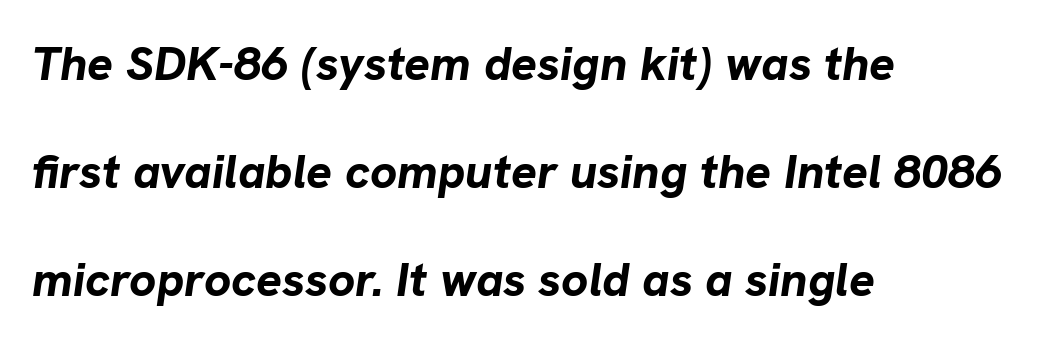
{"italic": "yes", "lean": "right", "slant_degrees": 8, "bold": "yes", "weight": "bold", "width": "normal", "stroke_contrast": "low", "x_height": "medium", "monospaced": "no", "underline": "no", "align": "left", "line_spacing": "loose", "line_spacing_ratio": 2.25, "letter_spacing": "normal", "letter_spacing_em": 0.0, "glyph_px": 48}
